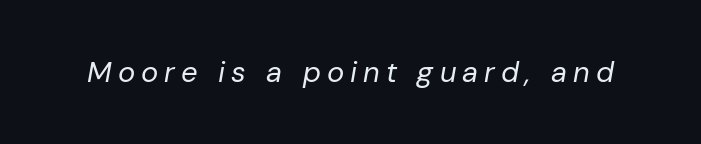
{"italic": "yes", "lean": "right", "slant_degrees": 10, "bold": "no", "weight": "regular", "width": "normal", "stroke_contrast": "low", "x_height": "medium", "monospaced": "no", "underline": "no", "letter_spacing": "wide", "letter_spacing_em": 0.21, "glyph_px": 29}
